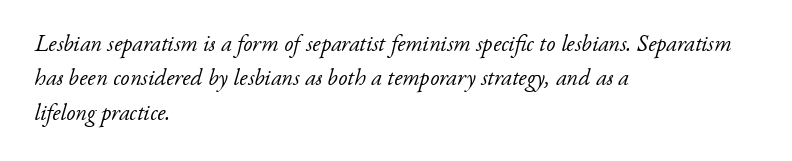
Students, note that the glyphs here touch the page at normal intervals. Yep, that's italic — everything's leaning. The strokes carry an ordinary text weight at most. Notice how descenders clear the ascenders below comfortably — that's standard leading. Honestly, there is no underline to notice here at all. Horizontal alignment here is leftward, the default for most running prose.
